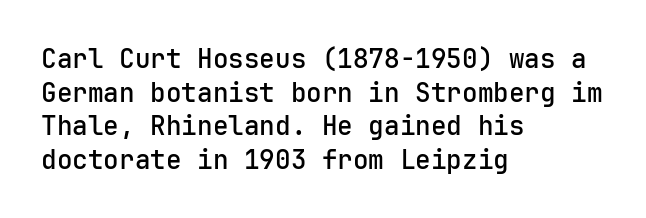
The image shows 26 px text type, upright; set left-aligned, normal line spacing (1.29x), normal letter spacing, not underlined.
